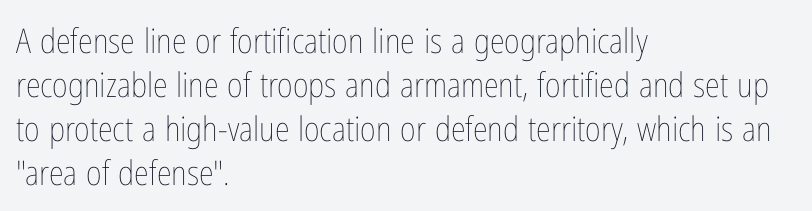
The typeface has the unassuming heft of standard copy or less. Descenders are the only things crossing below the line. Posture: straight, roman, zero tilt. Reading down the column, the eye jumps a familiar distance to each next line. Teacher's note: observe the even left margin — that is flush-left alignment. Looks like regular typesetting: each glyph gets only the width it needs.
